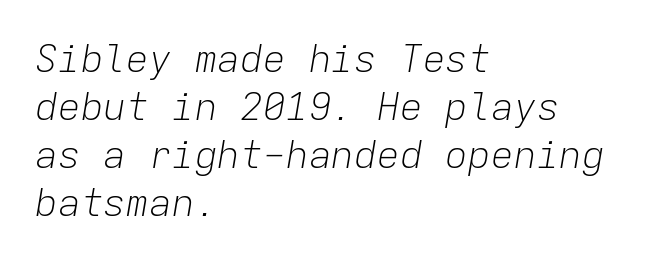
No chunkiness to these letters — they're not bold. In terms of leading, this rendering sits right in the middle. The letters sit at their default tracking, neither squeezed nor spread. Think of a typewriter: that constant character pitch is what you see here. The strip under each line holds only bare page.
